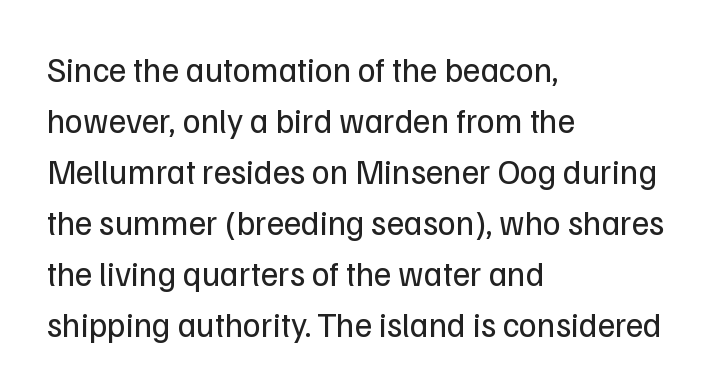
The image shows 34 px regular-weight sans-serif type, upright; set left-aligned, normal line spacing (1.5x), normal letter spacing, not underlined; low stroke contrast and a medium x-height.
